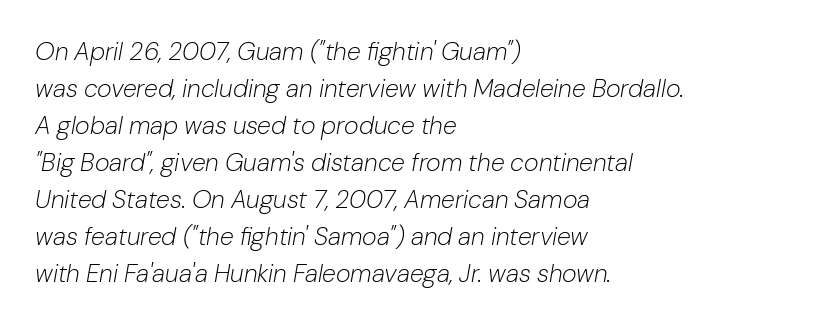
Q: Is the text bold? A: No.
Q: Is the text italic (slanted)? A: Yes, it leans right by about 10 degrees.
Q: Is the text underlined? A: No.
Q: How is the paragraph aligned? A: Left-aligned.
Q: Is the spacing between letters normal or unusually wide? A: Normal.
Q: Is the spacing between lines tight, normal or loose? A: Normal.
